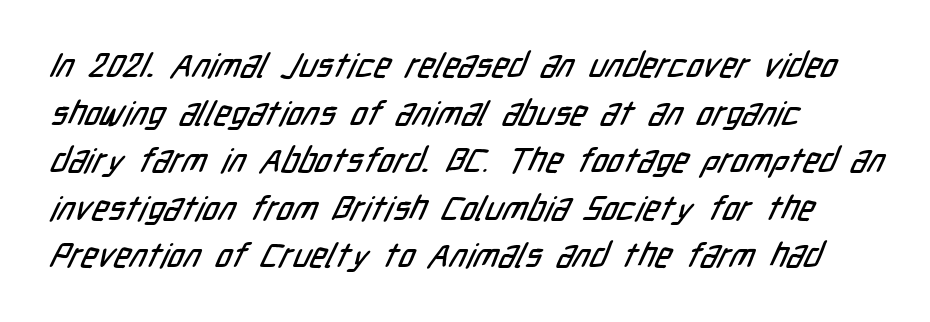
{"serif": "no", "width": "condensed", "stroke_contrast": "low", "x_height": "medium", "monospaced": "no", "underline": "no", "align": "left", "line_spacing": "normal", "line_spacing_ratio": 1.4, "letter_spacing": "normal", "letter_spacing_em": 0.0, "glyph_px": 34}
